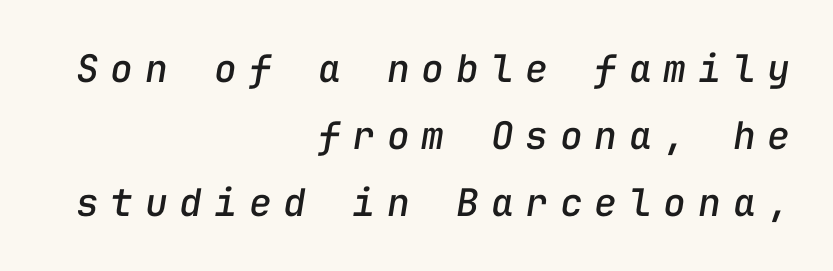
The image shows 38 px text type, italic (leaning right), monospaced; set right-aligned, line spacing 1.76x, unusually wide letter spacing (+0.31 em), not underlined; low stroke contrast and a medium x-height.
